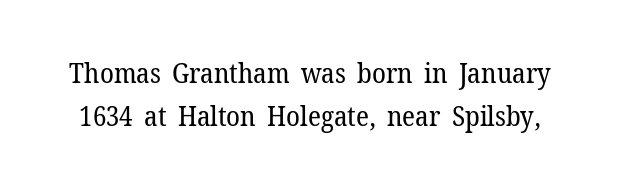
{"serif": "yes", "italic": "no", "bold": "no", "weight": "regular", "width": "normal", "stroke_contrast": "low", "x_height": "medium", "monospaced": "no", "underline": "no", "line_spacing": "normal", "line_spacing_ratio": 1.54, "letter_spacing": "normal", "letter_spacing_em": 0.0, "glyph_px": 28}
